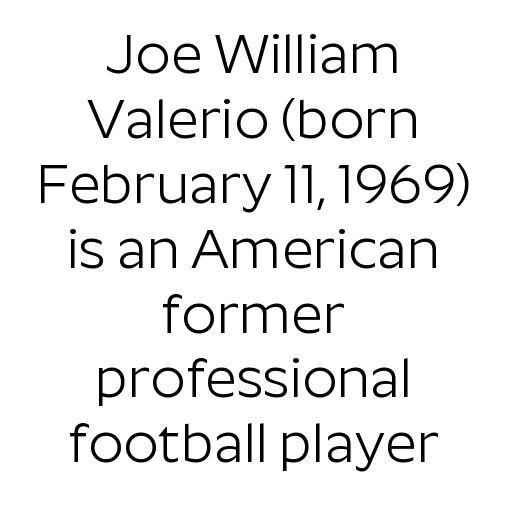
The passage shown is not underscored anywhere. Here the glyphs are tracked normally, forming tight word shapes. Serif or sans? Sans — the stroke terminals are bare. Stems here are at most as thick as an everyday book face. Spacing verdict: proportional, widths tailored to each character.
